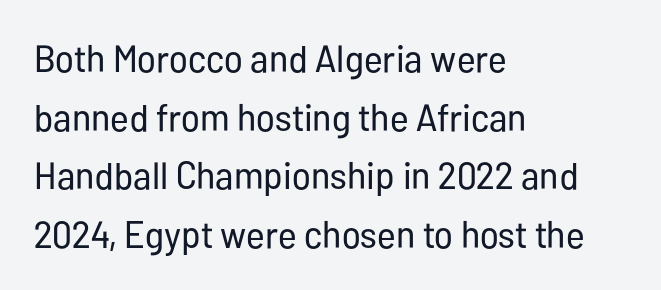
You can tell it's not italic because the verticals are truly vertical. Each row of text sits above clean, open space. The letterforms sit at book weight or below. Notice how descenders clear the ascenders below comfortably — that's standard leading. The glyphs in this specimen are sans serif.
